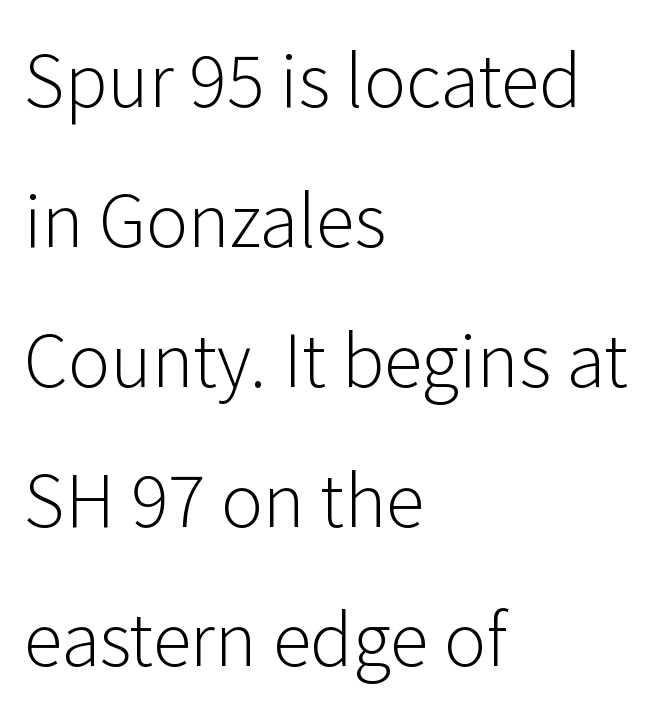
The image shows 71 px light sans-serif type, upright; set left-aligned, loose line spacing (1.97x), normal letter spacing, not underlined; low stroke contrast and a medium x-height.
